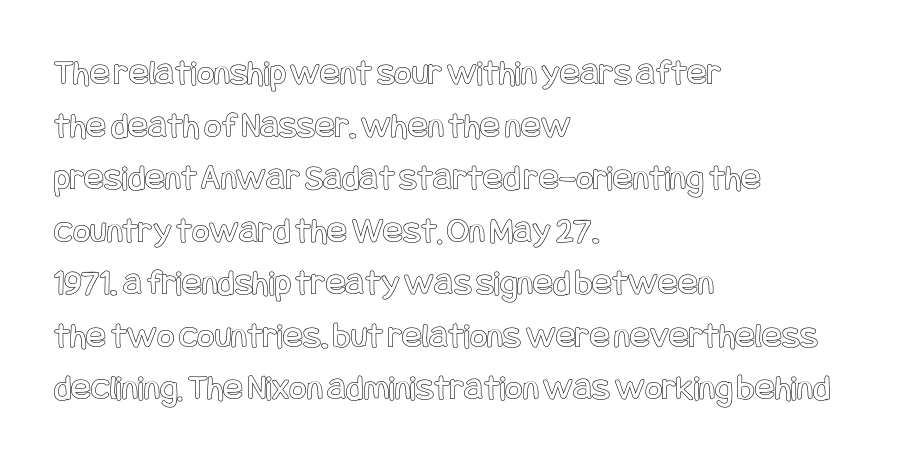
The image shows 37 px condensed type, upright; set left-aligned, normal line spacing (1.42x), normal letter spacing, not underlined; a large x-height.
